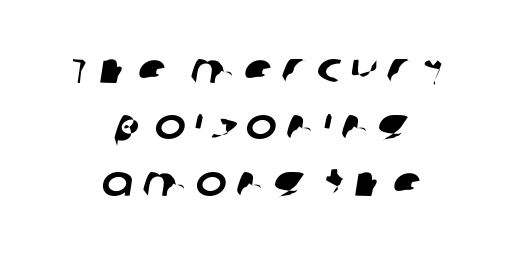
{"serif": "no", "width": "normal", "stroke_contrast": "low", "x_height": "large", "monospaced": "no", "underline": "no", "align": "center", "line_spacing": "normal", "line_spacing_ratio": 1.34, "letter_spacing": "wide", "letter_spacing_em": 0.2, "glyph_px": 42}
